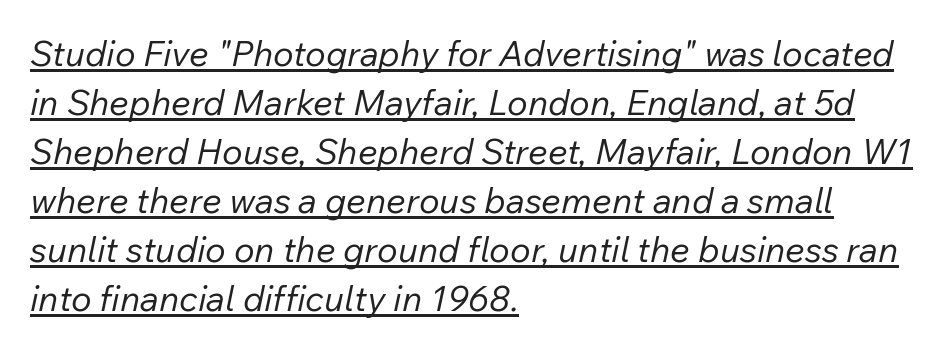
The image shows 35 px regular-weight type, italic (leaning right); set left-aligned, normal line spacing (1.4x), normal letter spacing, underlined; low stroke contrast and a medium x-height.
